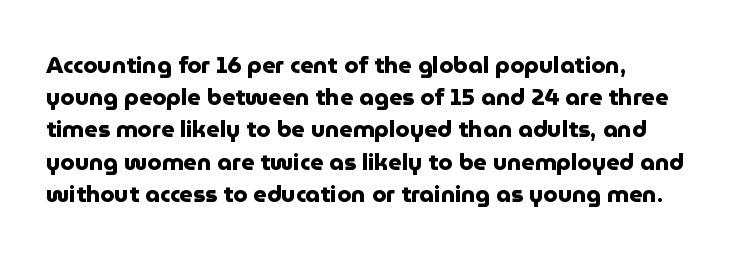
Q: Is the text bold? A: Yes.
Q: Is the text italic (slanted)? A: No, it is upright.
Q: Is the text underlined? A: No.
Q: Is the spacing between letters normal or unusually wide? A: Normal.
Q: Is the spacing between lines tight, normal or loose? A: Normal.
